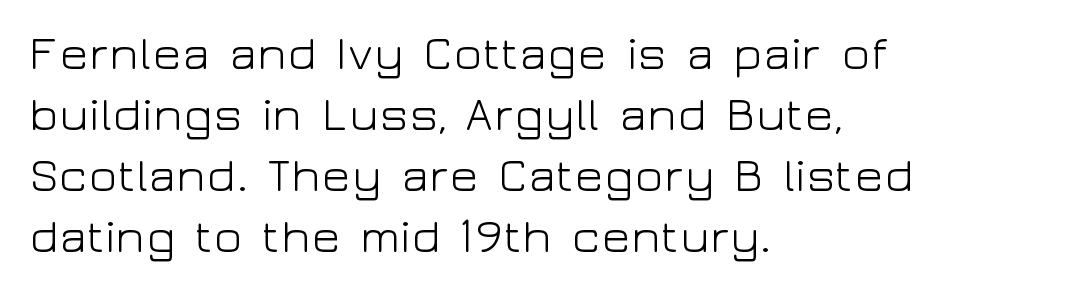
The image shows 48 px light, wide sans-serif type, upright; set left-aligned, normal line spacing (1.27x), normal letter spacing, not underlined; low stroke contrast and a medium x-height.
